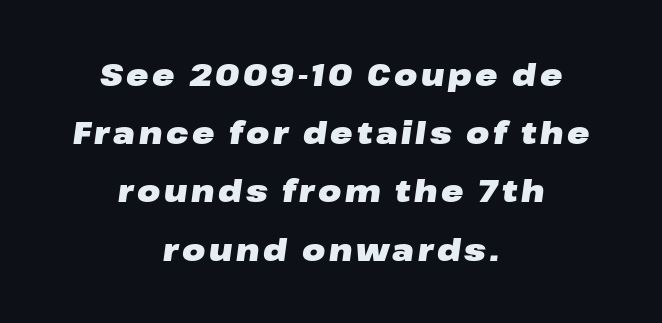
Each line is balanced around a shared central axis. A typesetter would call this proportional, since set widths differ per character. On the weight axis this lands at bold, roughly 700. The glyphs look as if they've been sheared to an angle.
